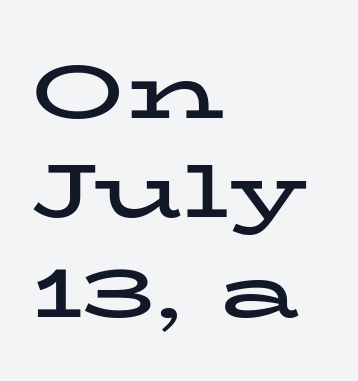
The space beneath each line is pristine and unruled. You'd pick this weight for a headline — it's a proper bold. Compared with typical body copy, the letter spacing here is the same. A typesetter would label this face a serif.
